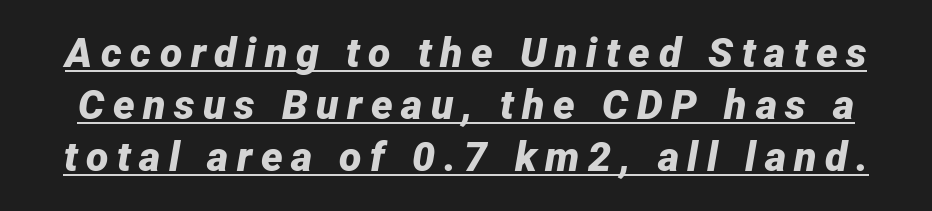
{"italic": "yes", "lean": "right", "slant_degrees": 12, "bold": "yes", "weight": "bold", "width": "normal", "stroke_contrast": "low", "x_height": "medium", "monospaced": "no", "underline": "yes", "line_spacing": "normal", "line_spacing_ratio": 1.27, "letter_spacing": "wide", "letter_spacing_em": 0.21, "glyph_px": 41}
